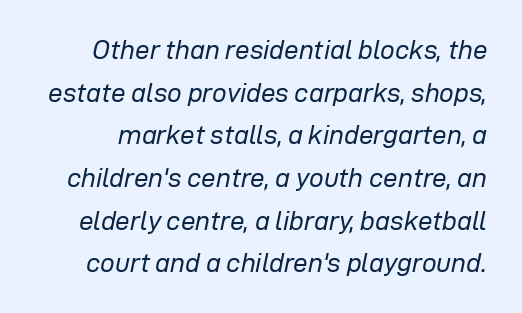
Is the letter spacing exaggerated? No — it looks like the ordinary default. No letter is thick-stroked: the sample isn't bold. The specimen reads as italic at a glance. Letters rest on an invisible, unmarked baseline.
